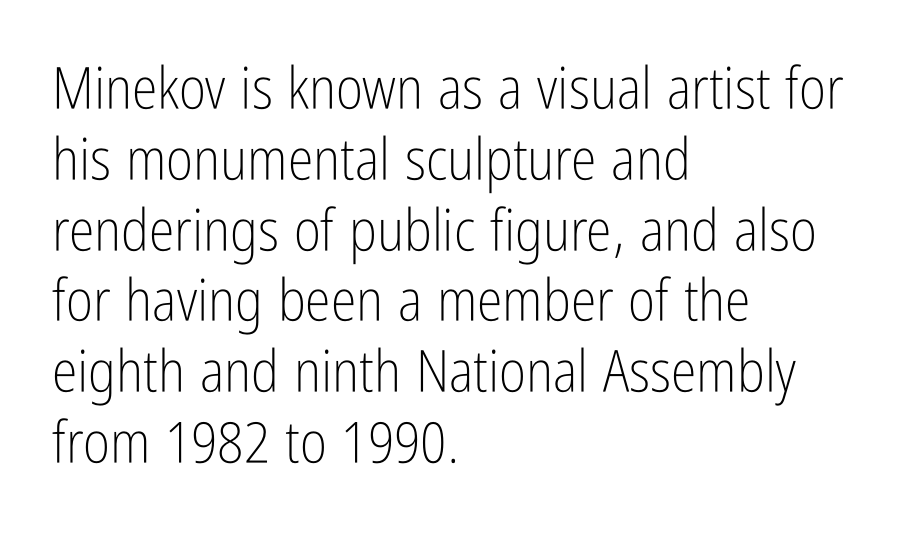
A bare baseline throughout the passage. The passage is arranged the way most books set body copy — flush left. Spacing verdict: proportional, widths tailored to each character. This sample uses an upright cut, with every glyph sitting square on the baseline.
